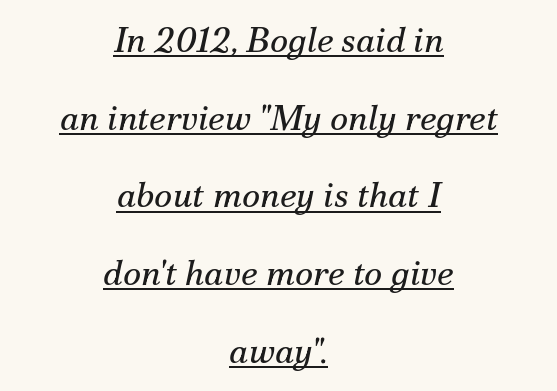
{"serif": "yes", "italic": "yes", "lean": "right", "slant_degrees": 12, "bold": "no", "weight": "regular", "width": "normal", "stroke_contrast": "medium", "x_height": "small", "monospaced": "no", "underline": "yes", "align": "center", "line_spacing": "loose", "line_spacing_ratio": 2.22, "letter_spacing": "normal", "letter_spacing_em": 0.0, "glyph_px": 35}
